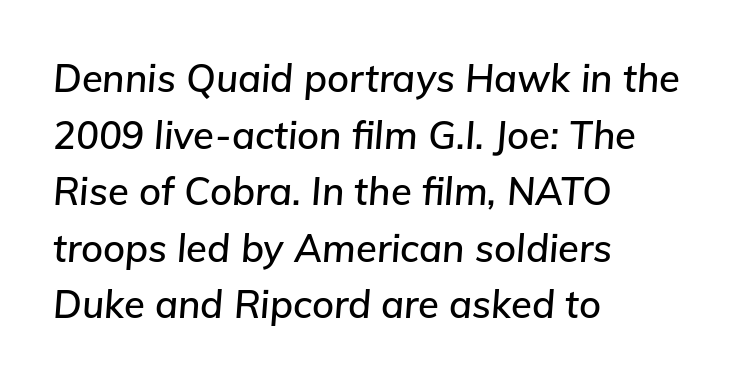
The image shows 38 px text type, italic (leaning right); set left-aligned, normal line spacing (1.49x), normal letter spacing, not underlined; low stroke contrast and a medium x-height.
